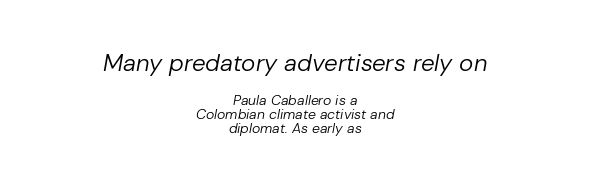
Teacher's note: observe the equal gaps on both sides — that is centered alignment. Honestly, the letter spacing is just normal — you wouldn't notice it. Lines of text with bare space underneath. The block sitting higher on the canvas is the one with enlarged characters. Interline gaps are noticeably narrow in this sample. Heft: none added — not bold.
